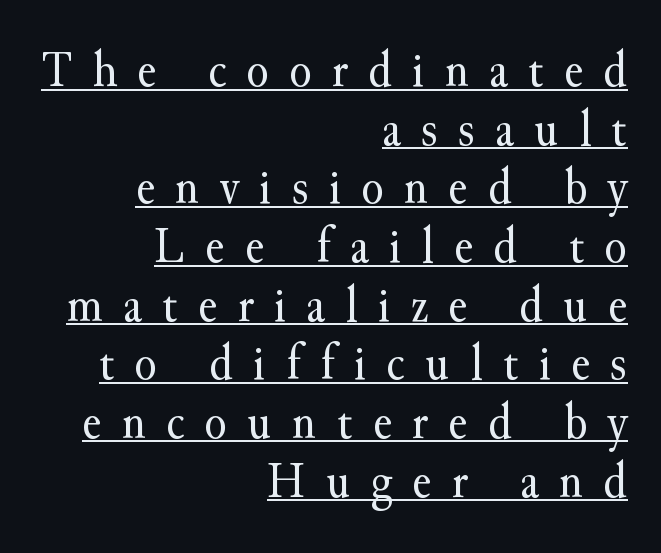
Q: Is the text bold? A: No.
Q: Is the text italic (slanted)? A: No, it is upright.
Q: Is the typeface a serif or a sans-serif typeface? A: Serif.
Q: Is the text underlined? A: Yes.
Q: How is the paragraph aligned? A: Right-aligned.
Q: Is the spacing between letters normal or unusually wide? A: Unusually wide.
Q: Is the spacing between lines tight, normal or loose? A: Tight.
Q: Width (condensed, normal, or wide)? A: Normal.
Q: Stroke contrast? A: Medium.
Q: x-height? A: Small.
Q: Monospaced? A: No.
